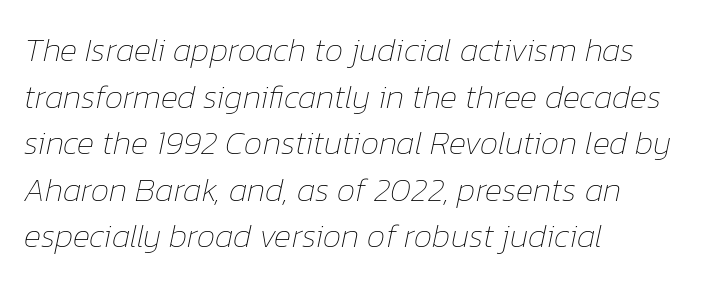
{"italic": "yes", "lean": "right", "slant_degrees": 12, "bold": "no", "weight": "thin", "width": "normal", "stroke_contrast": "low", "x_height": "medium", "monospaced": "no", "underline": "no", "align": "left", "line_spacing": "normal", "line_spacing_ratio": 1.41, "letter_spacing": "normal", "letter_spacing_em": 0.0, "glyph_px": 33}
